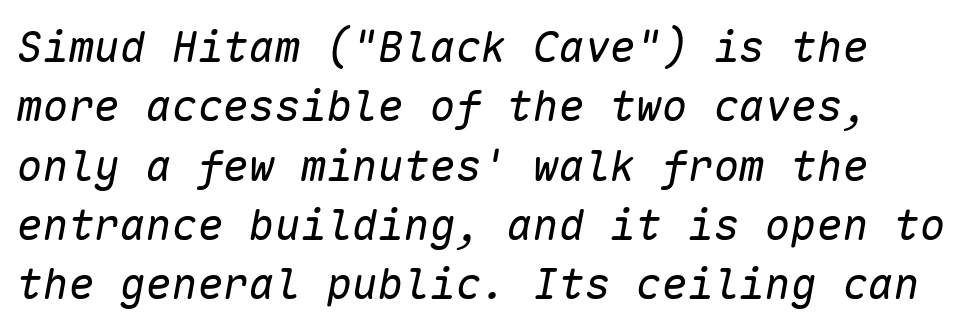
The face used here is monospaced, like something from a code editor. How would I describe the line gaps? Plain and ordinary. These lines were composed using italics. The rendering keeps characters at their native spacing. Stroke thickness stays within the range of a standard reading face or lighter. Underline: absent.
